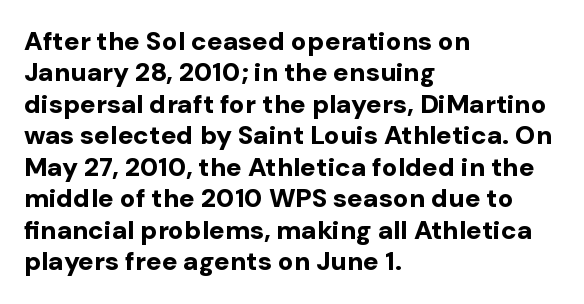
{"italic": "no", "bold": "yes", "underline": "no", "align": "left", "line_spacing_ratio": 1.21, "letter_spacing": "normal", "letter_spacing_em": 0.0, "glyph_px": 26}
